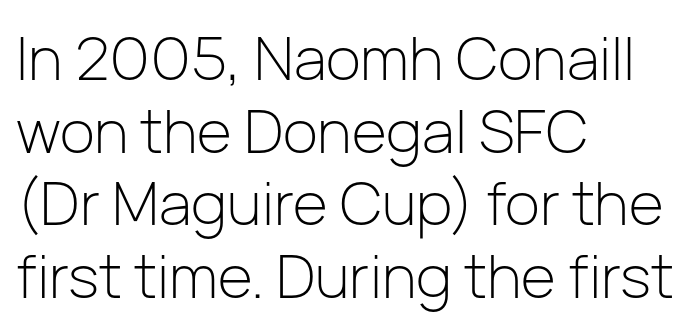
The face used here is proportionally spaced, like ordinary book or web type. Has an underline been added? It has not. The letters sit at their default tracking, neither squeezed nor spread. Ink coverage per letter is moderate at most. In terms of posture, this sample is upright. The passage shown is typeset with a sans-serif family.
